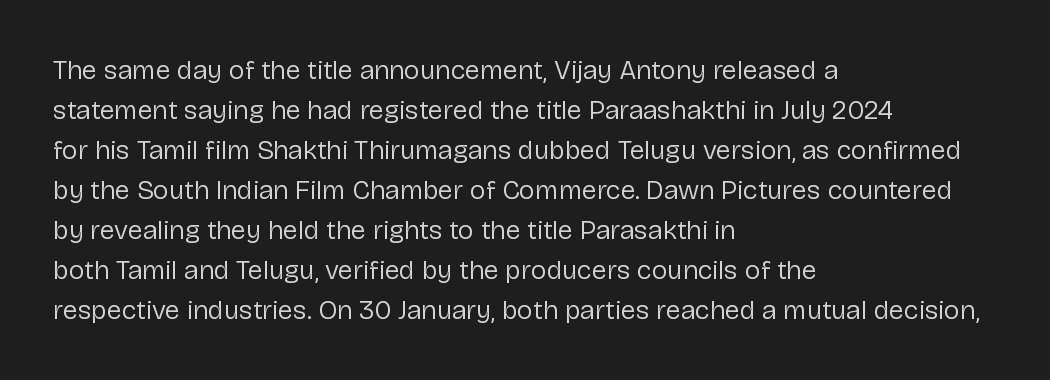
The image shows 27 px text type, upright; set left-aligned, normal line spacing (1.48x), normal letter spacing, not underlined.
